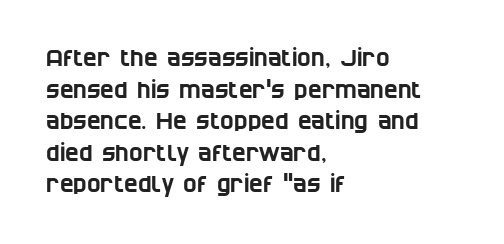
{"underline": "no", "align": "left", "line_spacing": "normal", "line_spacing_ratio": 1.37, "letter_spacing": "normal", "letter_spacing_em": 0.0, "glyph_px": 23}
